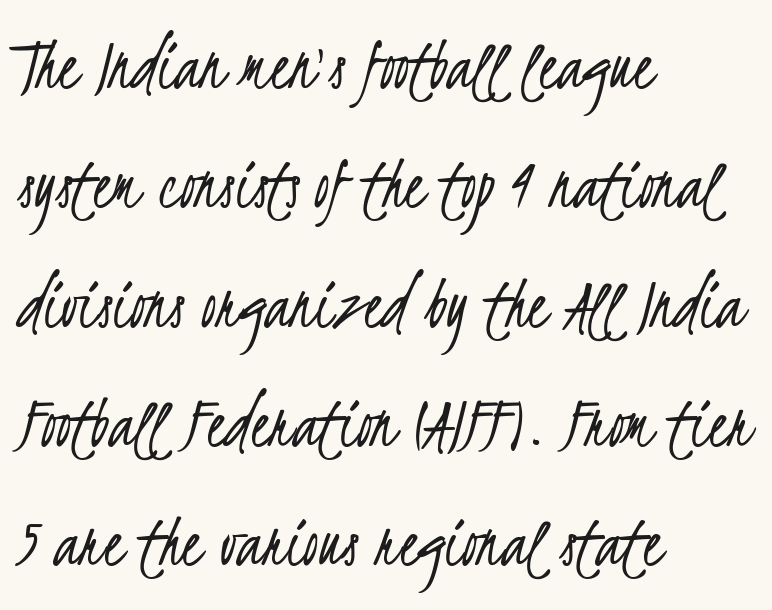
Q: Is the text bold? A: No.
Q: Is the typeface a serif or a sans-serif typeface? A: Sans-serif.
Q: Is the text underlined? A: No.
Q: How is the paragraph aligned? A: Left-aligned.
Q: Is the spacing between letters normal or unusually wide? A: Normal.
Q: Is the spacing between lines tight, normal or loose? A: Normal.
Q: Width (condensed, normal, or wide)? A: Condensed.
Q: Stroke contrast? A: Low.
Q: x-height? A: Small.
Q: Monospaced? A: No.
